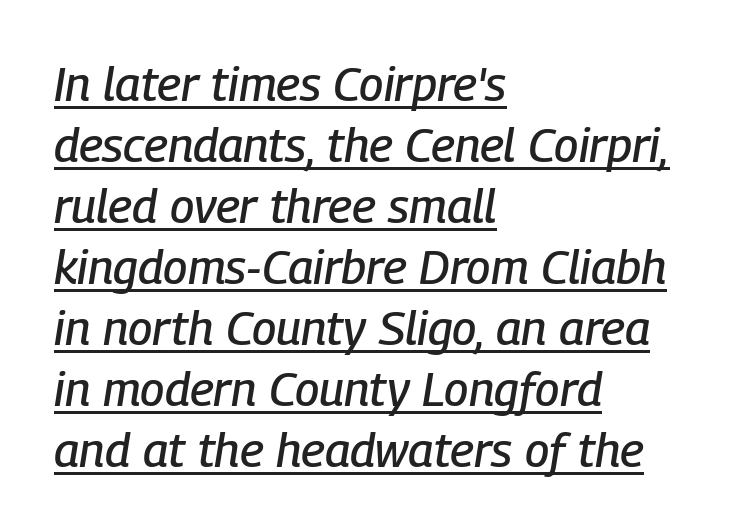
Q: Is the text italic (slanted)? A: Yes, it leans right by about 9 degrees.
Q: Is the text underlined? A: Yes.
Q: How is the paragraph aligned? A: Left-aligned.
Q: Is the spacing between letters normal or unusually wide? A: Normal.
Q: Is the spacing between lines tight, normal or loose? A: Normal.
Q: Width (condensed, normal, or wide)? A: Condensed.
Q: Stroke contrast? A: Low.
Q: x-height? A: Medium.
Q: Monospaced? A: No.
